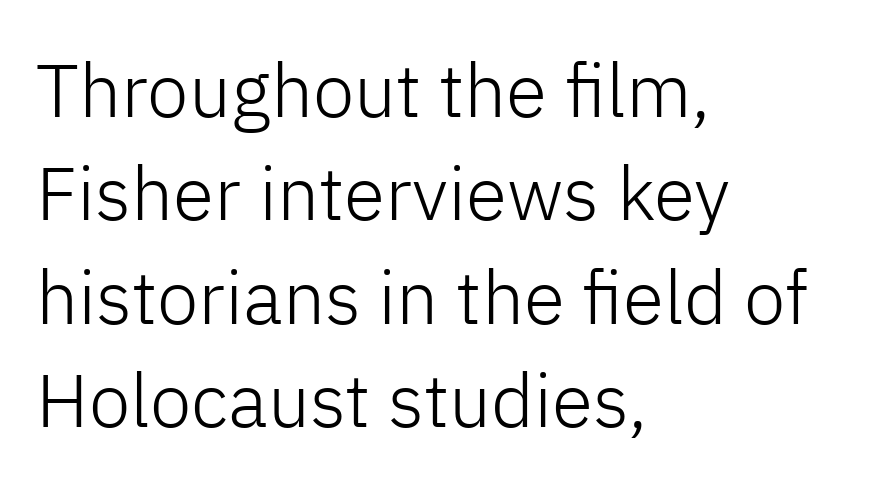
Q: Is the text bold? A: No.
Q: Is the text italic (slanted)? A: No, it is upright.
Q: Is the typeface a serif or a sans-serif typeface? A: Sans-serif.
Q: Is the text underlined? A: No.
Q: How is the paragraph aligned? A: Left-aligned.
Q: Is the spacing between letters normal or unusually wide? A: Normal.
Q: Is the spacing between lines tight, normal or loose? A: Normal.
Q: Width (condensed, normal, or wide)? A: Normal.
Q: Stroke contrast? A: Low.
Q: x-height? A: Medium.
Q: Monospaced? A: No.
